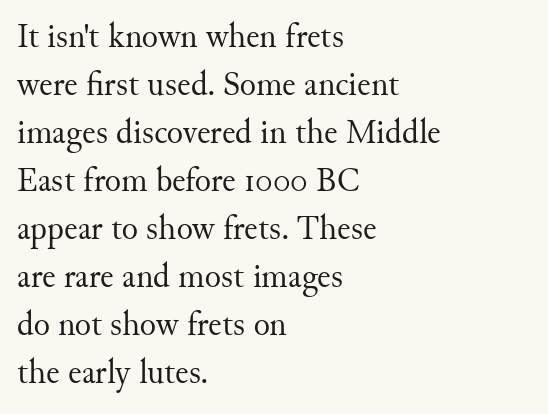
{"serif": "yes", "italic": "no", "bold": "no", "weight": "regular", "width": "normal", "stroke_contrast": "medium", "x_height": "small", "monospaced": "no", "underline": "no", "align": "left", "line_spacing": "normal", "line_spacing_ratio": 1.41, "letter_spacing": "normal", "letter_spacing_em": 0.0, "glyph_px": 34}
